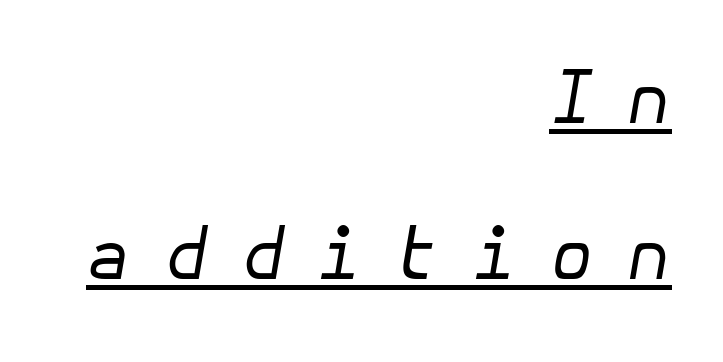
{"italic": "yes", "lean": "right", "slant_degrees": 10, "bold": "no", "weight": "regular", "width": "normal", "stroke_contrast": "low", "x_height": "medium", "underline": "yes", "align": "right", "line_spacing": "loose", "line_spacing_ratio": 2.2, "letter_spacing": "wide", "letter_spacing_em": 0.47, "glyph_px": 71}
